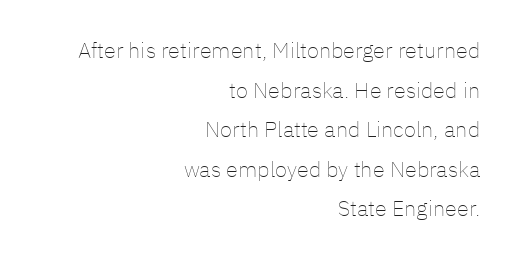
Q: Is the text bold? A: No.
Q: Is the text italic (slanted)? A: No, it is upright.
Q: Is the text underlined? A: No.
Q: How is the paragraph aligned? A: Right-aligned.
Q: Is the spacing between letters normal or unusually wide? A: Normal.
